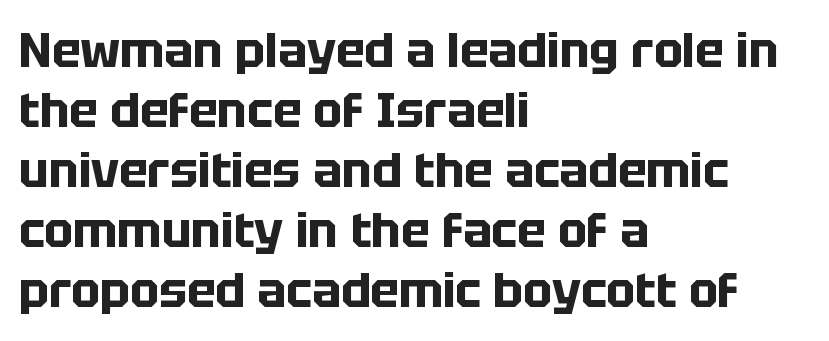
The image shows 48 px bold sans-serif type, upright; set left-aligned, normal line spacing (1.25x), normal letter spacing, not underlined; low stroke contrast and a large x-height.
